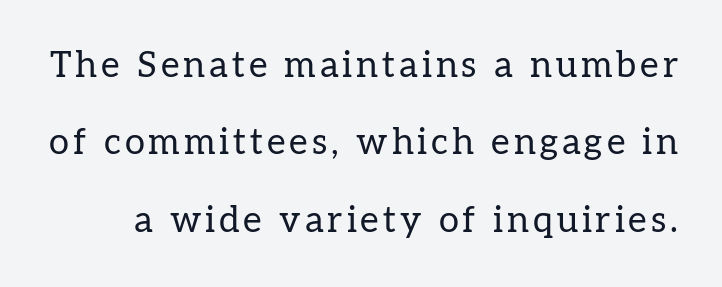
{"serif": "yes", "italic": "no", "bold": "no", "weight": "regular", "width": "normal", "stroke_contrast": "low", "x_height": "medium", "monospaced": "no", "underline": "no", "line_spacing": "loose", "line_spacing_ratio": 2.15, "glyph_px": 36}
